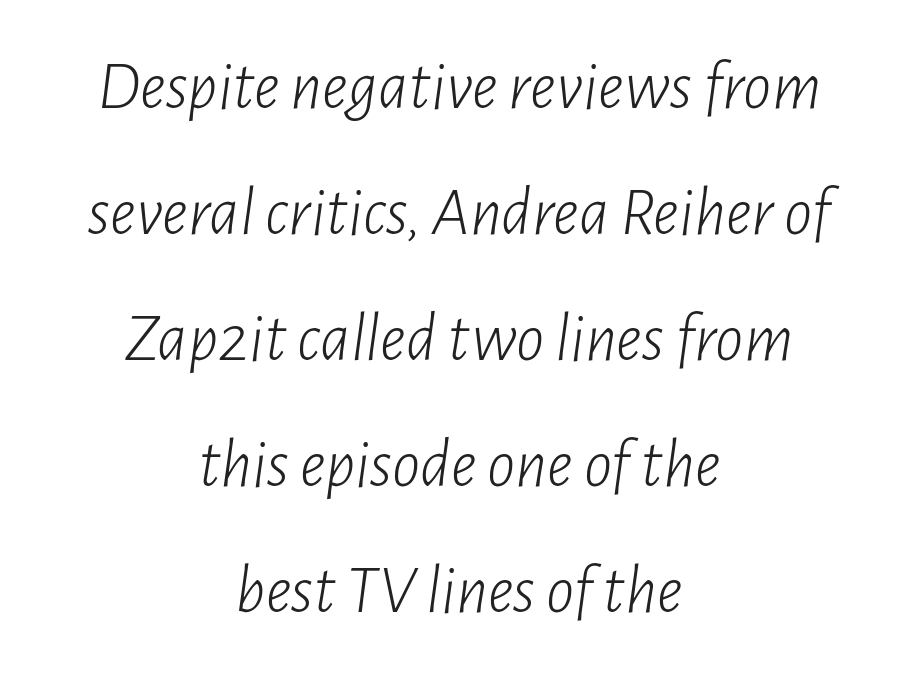
Q: Is the text bold? A: No.
Q: Is the text italic (slanted)? A: Yes, it leans right by about 7 degrees.
Q: Is the text underlined? A: No.
Q: How is the paragraph aligned? A: Centered.
Q: Is the spacing between letters normal or unusually wide? A: Normal.
Q: Width (condensed, normal, or wide)? A: Condensed.
Q: Stroke contrast? A: Low.
Q: x-height? A: Medium.
Q: Monospaced? A: No.
